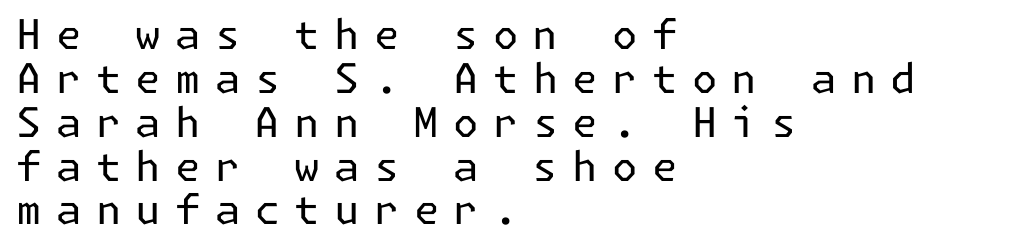
When letters stand straight like this, we call the style roman or upright. The zone under the glyphs is completely vacant. The letters look calm and open, with moderate or lighter stems. Caption: multi-line text, flush left, ragged right.
